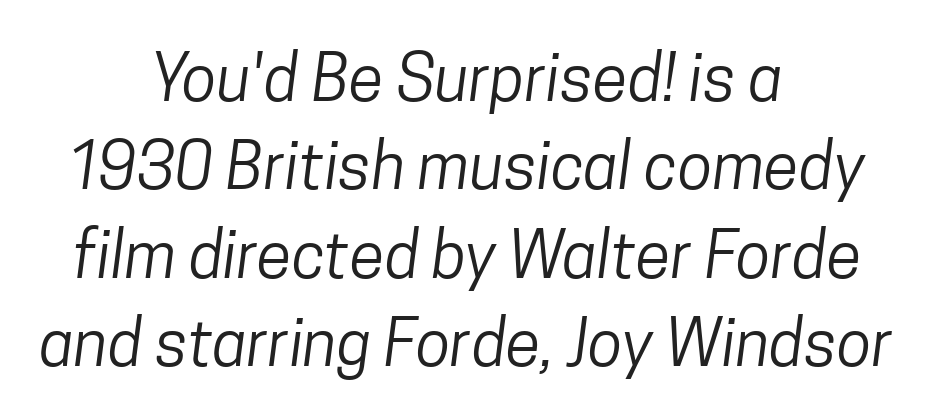
{"serif": "no", "bold": "no", "weight": "regular", "width": "condensed", "stroke_contrast": "low", "x_height": "medium", "monospaced": "no", "underline": "no", "align": "center", "line_spacing": "normal", "line_spacing_ratio": 1.38, "letter_spacing": "normal", "letter_spacing_em": 0.0, "glyph_px": 64}
